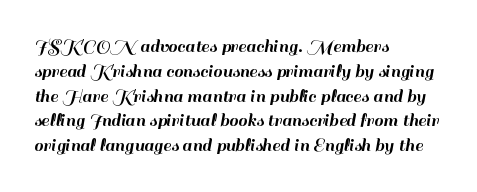
Q: Is the text italic (slanted)? A: Yes.
Q: Is the text underlined? A: No.
Q: How is the paragraph aligned? A: Left-aligned.
Q: Is the spacing between letters normal or unusually wide? A: Normal.
